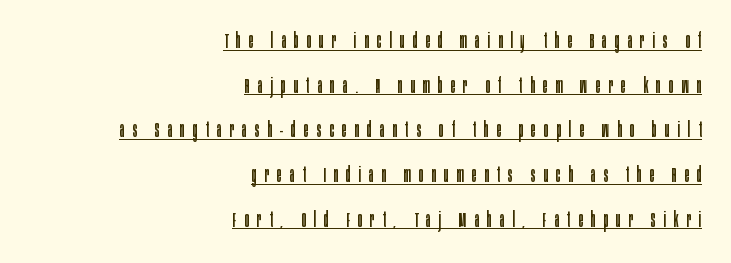
{"italic": "no", "bold": "no", "underline": "yes", "align": "right", "line_spacing": "loose", "line_spacing_ratio": 2.03, "letter_spacing": "wide", "letter_spacing_em": 0.36, "glyph_px": 22}
